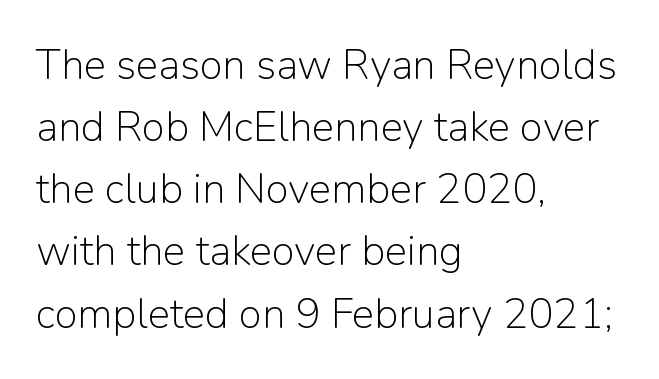
{"serif": "no", "italic": "no", "bold": "no", "weight": "light", "width": "normal", "stroke_contrast": "low", "x_height": "medium", "monospaced": "no", "underline": "no", "align": "left", "line_spacing": "normal", "line_spacing_ratio": 1.48, "letter_spacing": "normal", "letter_spacing_em": 0.0, "glyph_px": 42}
